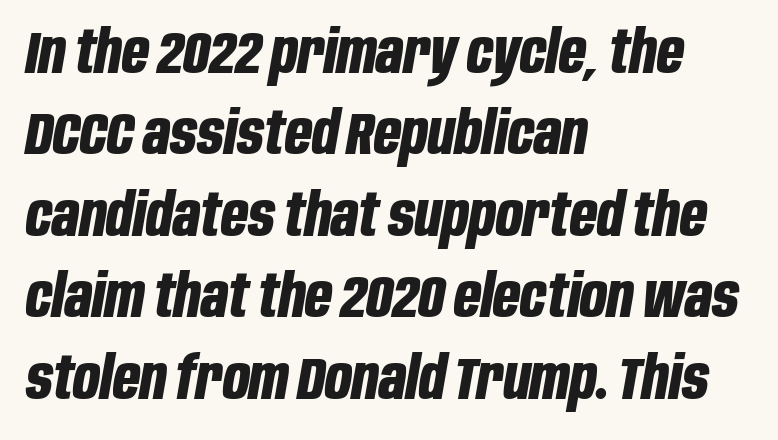
The image shows 59 px bold, condensed type, italic (leaning right); set left-aligned, normal line spacing (1.38x), normal letter spacing, not underlined; low stroke contrast and a large x-height.
